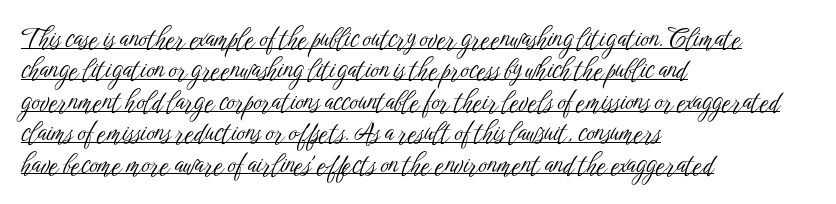
Q: Is the text bold? A: No.
Q: Is the text italic (slanted)? A: Yes.
Q: Is the text underlined? A: Yes.
Q: How is the paragraph aligned? A: Left-aligned.
Q: Is the spacing between letters normal or unusually wide? A: Normal.
